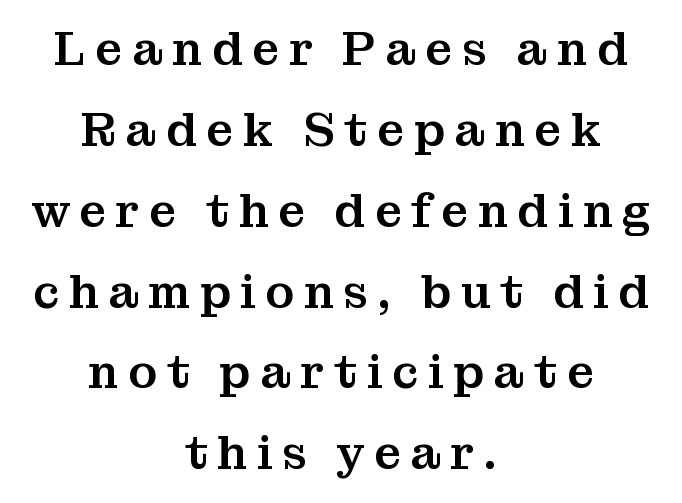
Q: Is the text italic (slanted)? A: No, it is upright.
Q: Is the typeface a serif or a sans-serif typeface? A: Serif.
Q: Is the text underlined? A: No.
Q: How is the paragraph aligned? A: Centered.
Q: Is the spacing between letters normal or unusually wide? A: Unusually wide.
Q: Width (condensed, normal, or wide)? A: Normal.
Q: Stroke contrast? A: Medium.
Q: x-height? A: Medium.
Q: Monospaced? A: No.
